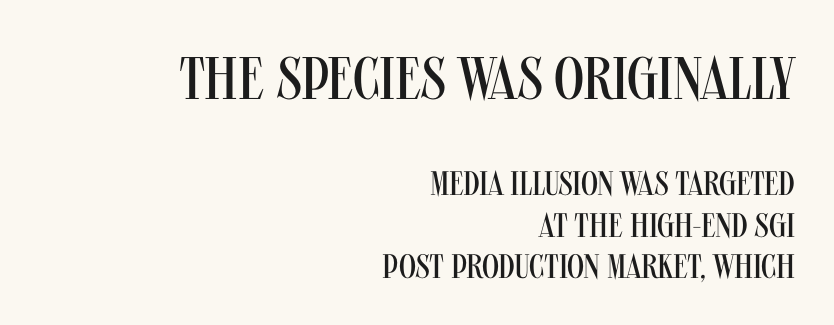
{"serif": "no", "italic": "no", "bold": "no", "weight": "regular", "width": "condensed", "stroke_contrast": "medium", "x_height": "large", "monospaced": "no", "underline": "no", "align": "right", "line_spacing_ratio": 1.23, "letter_spacing": "normal", "letter_spacing_em": 0.0, "larger_block": "first", "size_ratio": 1.76, "glyph_px": 60}
